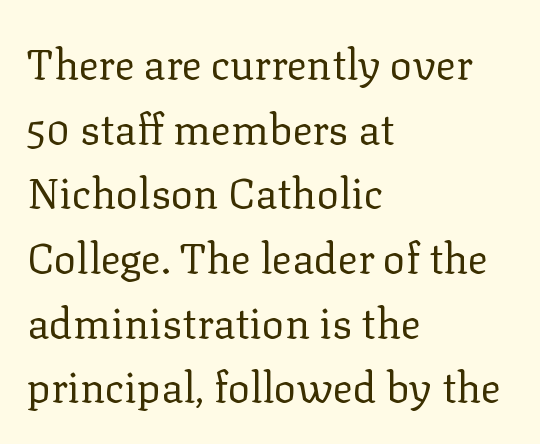
Q: Is the text bold? A: No.
Q: Is the text italic (slanted)? A: No, it is upright.
Q: Is the typeface a serif or a sans-serif typeface? A: Serif.
Q: Is the text underlined? A: No.
Q: How is the paragraph aligned? A: Left-aligned.
Q: Is the spacing between letters normal or unusually wide? A: Normal.
Q: Is the spacing between lines tight, normal or loose? A: Normal.
Q: Width (condensed, normal, or wide)? A: Normal.
Q: Stroke contrast? A: Low.
Q: x-height? A: Medium.
Q: Monospaced? A: No.
